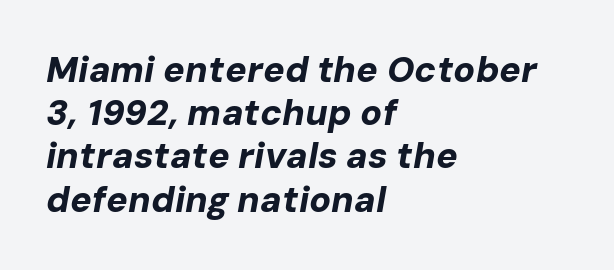
The lettering tilts uniformly, giving the passage an italic look. Plain, unruled lines of type. Looks like regular typesetting: each glyph gets only the width it needs. The typesetting leans heavy: a genuine bold.
